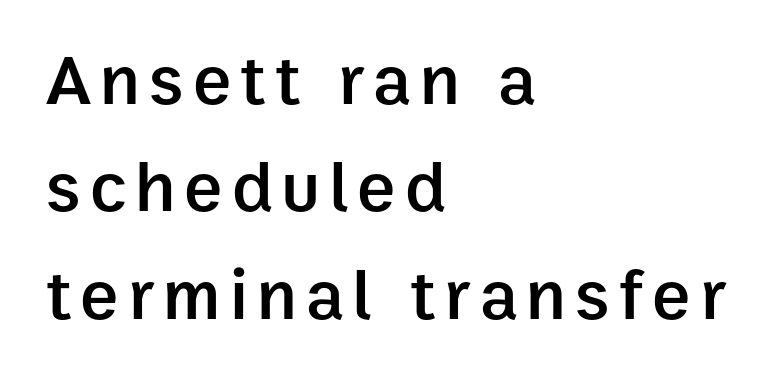
Rows of type keep a routine distance in the vertical direction. Check under the words: just untouched page. Typographic density is moderately raised because the face is semibold. In terms of letterform style, serifs are entirely absent. The specimen reads as upright at a glance. The paragraph shown leans on its left margin.
